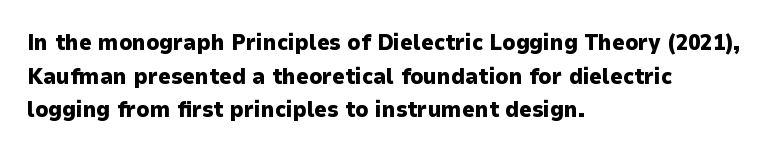
{"italic": "no", "bold": "yes", "underline": "no", "align": "left", "line_spacing": "normal", "line_spacing_ratio": 1.53, "letter_spacing": "normal", "letter_spacing_em": 0.0, "glyph_px": 22}
